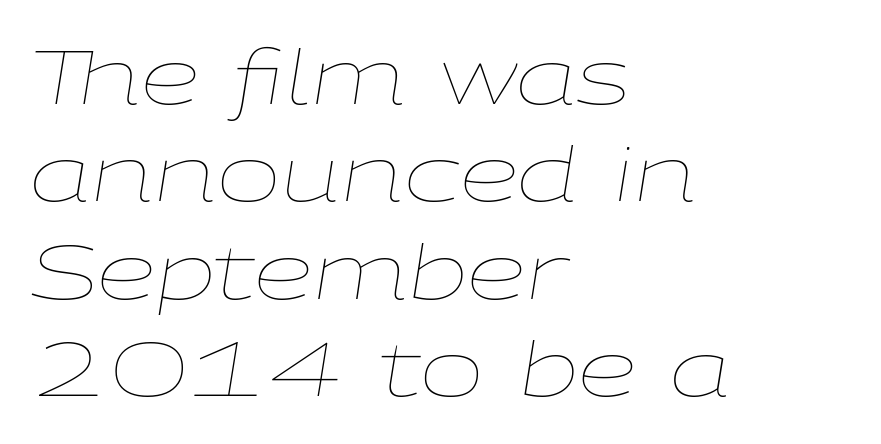
{"italic": "yes", "lean": "right", "slant_degrees": 9, "bold": "no", "weight": "thin", "width": "wide", "stroke_contrast": "low", "x_height": "medium", "monospaced": "no", "underline": "no", "align": "left", "line_spacing": "normal", "line_spacing_ratio": 1.28, "letter_spacing": "normal", "letter_spacing_em": 0.0, "glyph_px": 76}
